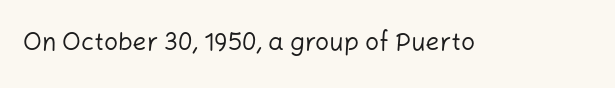
{"italic": "no", "bold": "no", "underline": "no", "letter_spacing": "normal", "letter_spacing_em": 0.0, "glyph_px": 25}
